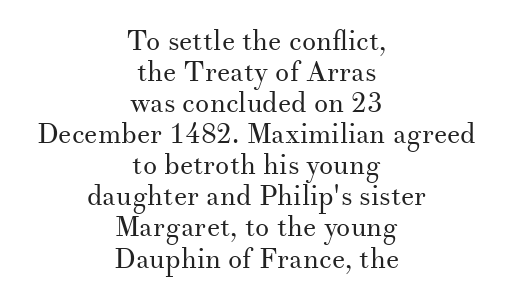
The image shows 28 px regular-weight serif type, upright; set centered, tight line spacing (1.11x), normal letter spacing, not underlined; medium stroke contrast and a small x-height.
